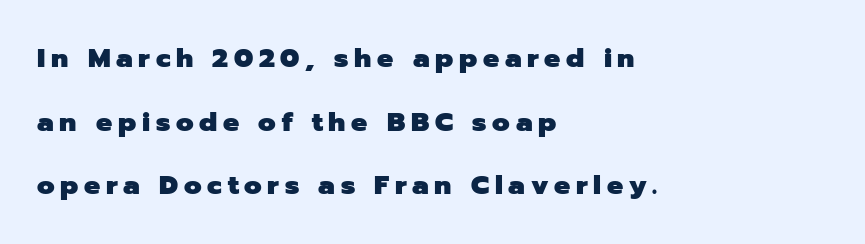
Notice how the passage keeps a crisp vertical edge on the left only. The block of text is sparse from top to bottom, with ample space between rows. These lines have a slow, spaced-out rhythm from letter to letter. A typesetter would mark this as roman, not italic.
